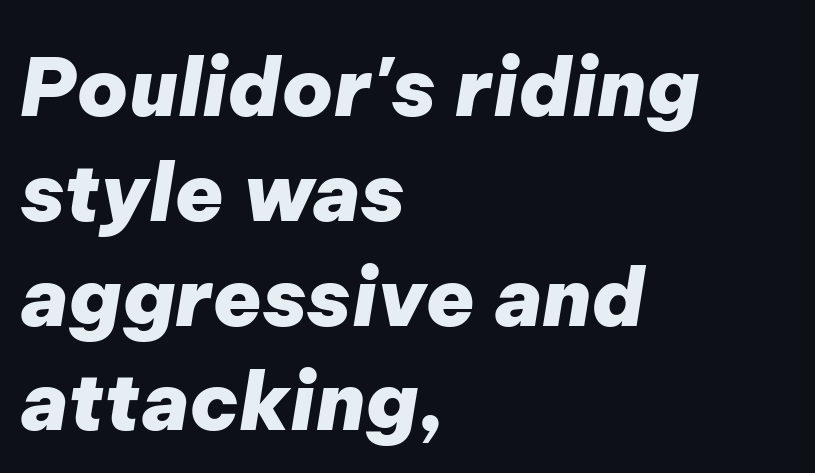
The image shows 80 px heavy type, italic (leaning right); set left-aligned, normal line spacing (1.31x), normal letter spacing, not underlined; low stroke contrast and a medium x-height.
